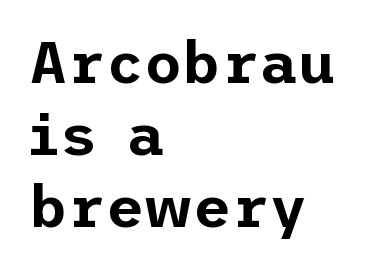
The image shows 59 px sans-serif type, upright; set left-aligned, line spacing 1.22x, normal letter spacing, not underlined; low stroke contrast and a medium x-height.
